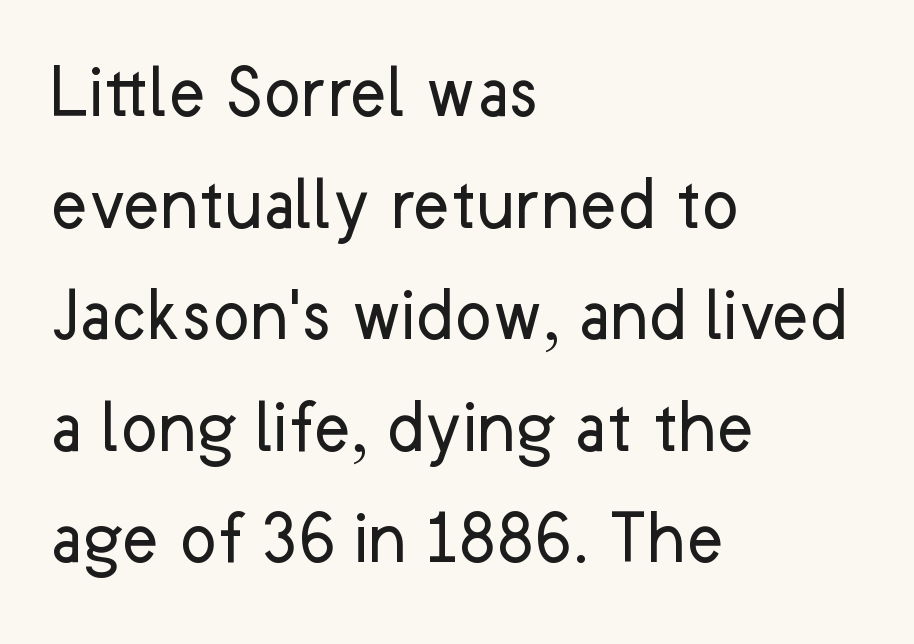
Q: Is the text bold? A: No.
Q: Is the text italic (slanted)? A: No, it is upright.
Q: Is the typeface a serif or a sans-serif typeface? A: Sans-serif.
Q: Is the text underlined? A: No.
Q: How is the paragraph aligned? A: Left-aligned.
Q: Is the spacing between letters normal or unusually wide? A: Normal.
Q: Is the spacing between lines tight, normal or loose? A: Normal.
Q: Width (condensed, normal, or wide)? A: Normal.
Q: Stroke contrast? A: Low.
Q: x-height? A: Medium.
Q: Monospaced? A: No.
